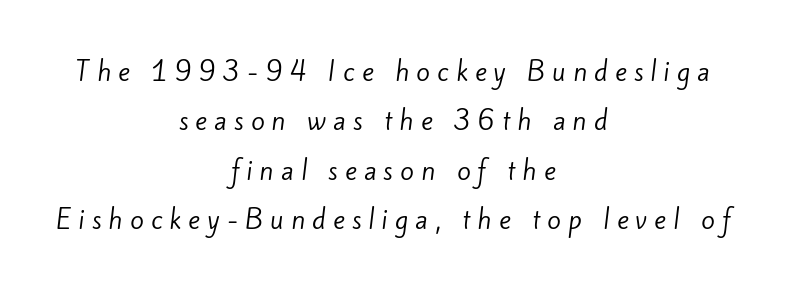
{"bold": "no", "underline": "no", "align": "center", "line_spacing": "loose", "line_spacing_ratio": 1.98, "letter_spacing": "wide", "letter_spacing_em": 0.29, "glyph_px": 25}
